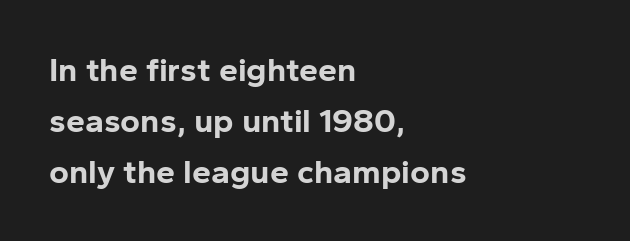
The rendering uses natural spacing where letterforms have individual widths. Nobody touched the tracking dial on this one. The rendering uses a moderate line-height, typical for paragraphs. Heavy-handed strokes throughout: this text is bold.
